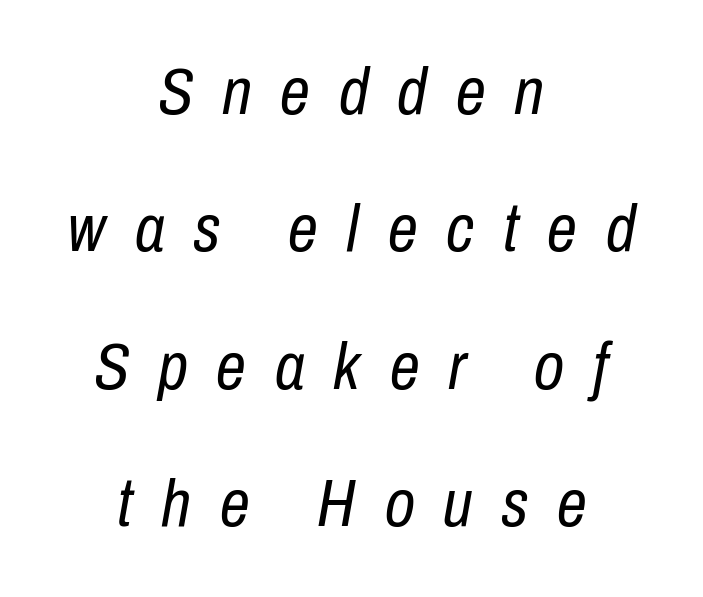
This block would shrink considerably if given ordinary leading; it's expanded now. Inter-character spacing is expanded well beyond the font's built-in metrics. The compositor balanced each line on the midline. Stems here are at most as thick as an everyday book face.
